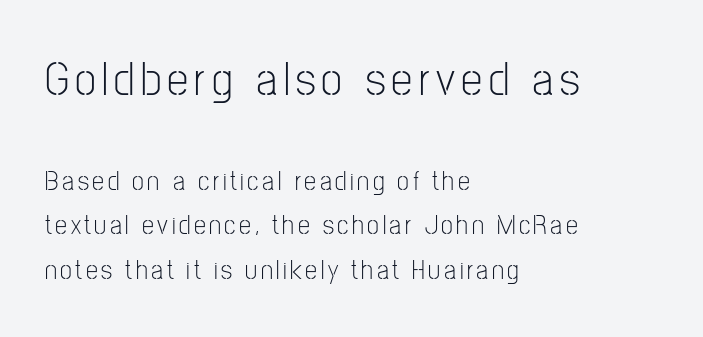
The image shows 48 px light, condensed sans-serif type, upright; set left-aligned, normal line spacing (1.64x), not underlined; the first (top) block is 1.78x larger; low stroke contrast and a medium x-height.
